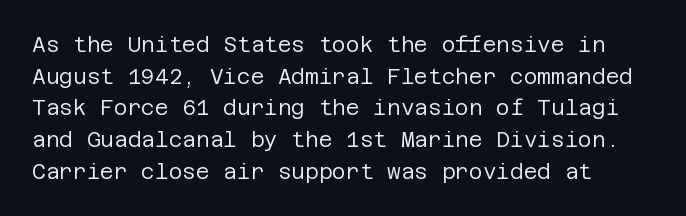
{"italic": "no", "bold": "no", "underline": "no", "line_spacing": "normal", "line_spacing_ratio": 1.51, "letter_spacing": "normal", "letter_spacing_em": 0.0, "glyph_px": 21}
